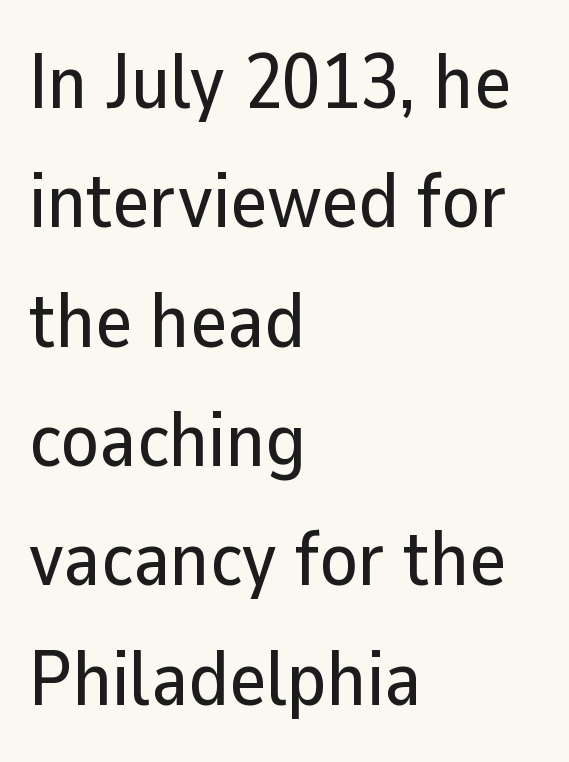
The image shows 78 px sans-serif type, upright; set left-aligned, normal line spacing (1.53x), normal letter spacing, not underlined; low stroke contrast and a medium x-height.
